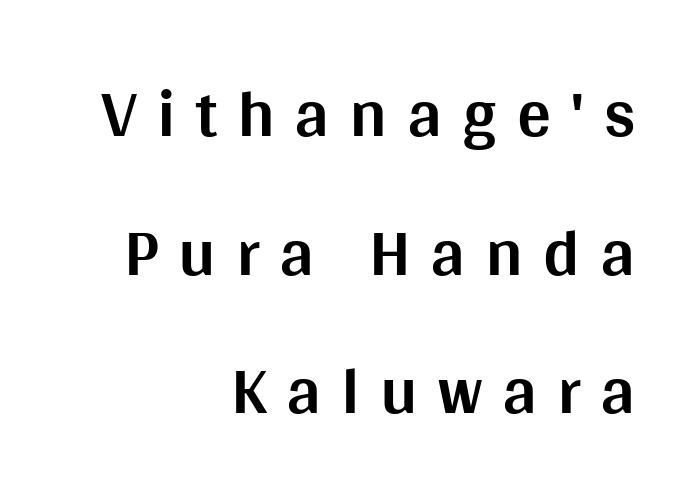
This sample is right-justified, so line beginnings fall wherever the words allow. The rendering shows plain stroke endings on the letterforms — a sans-serif design. The passage shown is emphatically bold. One glance says open: line gaps are wider than usual. Here the designer chose a conventional face with non-uniform glyph widths.
